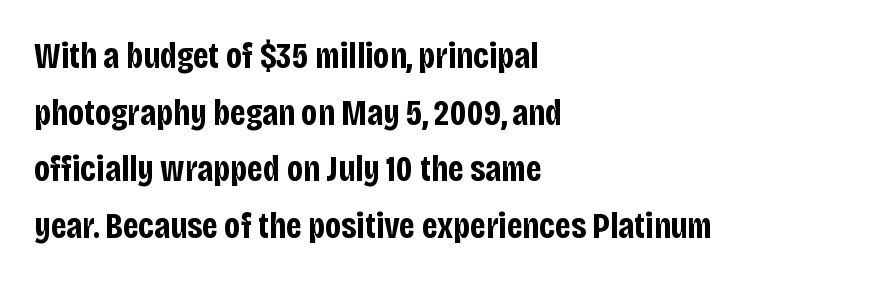
Q: Is the text bold? A: Yes.
Q: Is the text italic (slanted)? A: No, it is upright.
Q: Is the typeface a serif or a sans-serif typeface? A: Sans-serif.
Q: Is the text underlined? A: No.
Q: How is the paragraph aligned? A: Left-aligned.
Q: Is the spacing between letters normal or unusually wide? A: Normal.
Q: Is the spacing between lines tight, normal or loose? A: Normal.
Q: Width (condensed, normal, or wide)? A: Condensed.
Q: Stroke contrast? A: Low.
Q: x-height? A: Large.
Q: Monospaced? A: No.
